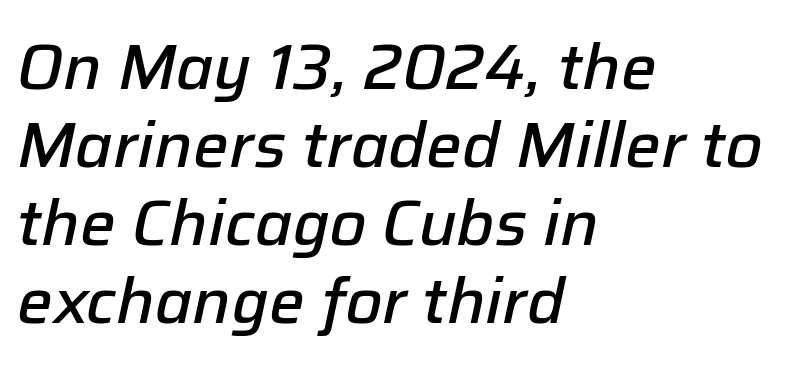
The image shows 63 px semibold type, italic (leaning right); set left-aligned, line spacing 1.24x, normal letter spacing, not underlined; low stroke contrast and a medium x-height.
